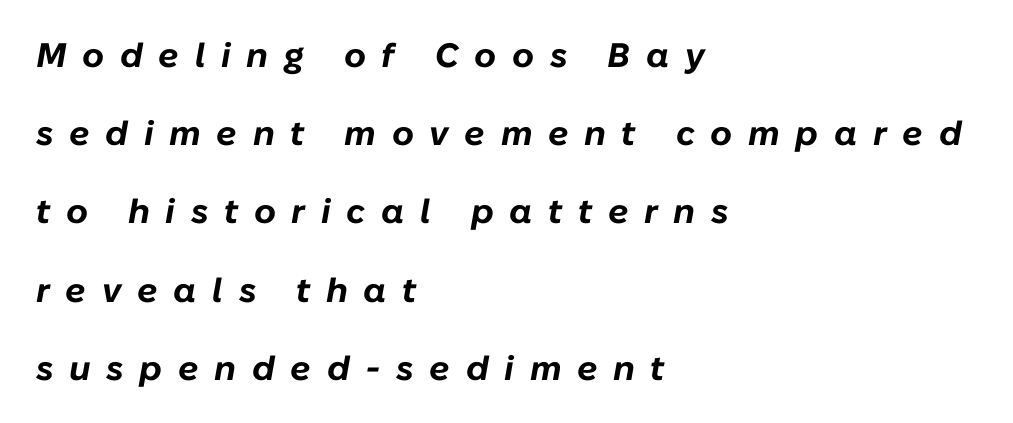
Here the designer chose a conventional face with non-uniform glyph widths. The space beneath each line is pristine and unruled. The line texture is sparse and dotted thanks to wide tracking. The rag falls on the right side of this text block.
